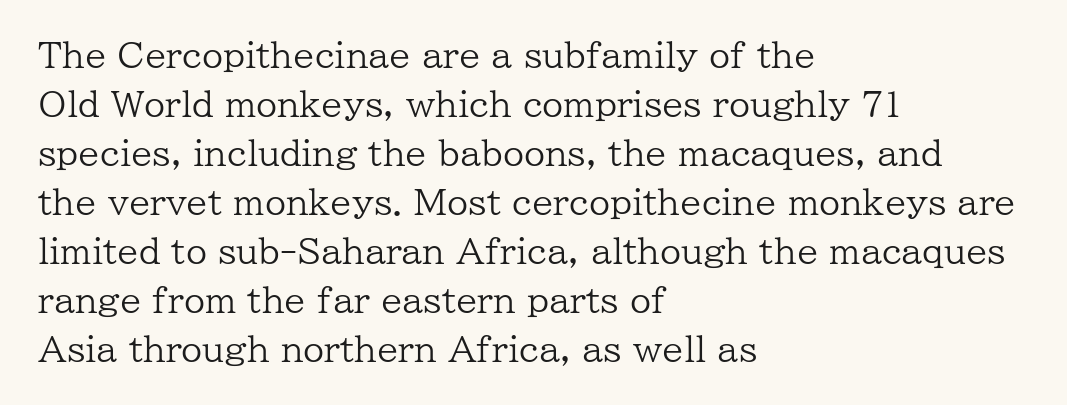
No letter is thick-stroked: the sample isn't bold. Plain, unruled lines of type. The lines sit at an ordinary, default distance from one another. Serif or sans? Serif — the stroke terminals have little feet.
